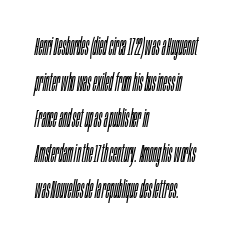
Q: Is the text bold? A: No.
Q: Is the text italic (slanted)? A: Yes, it leans right by about 10 degrees.
Q: Is the text underlined? A: No.
Q: How is the paragraph aligned? A: Left-aligned.
Q: Is the spacing between letters normal or unusually wide? A: Normal.
Q: Is the spacing between lines tight, normal or loose? A: Normal.
